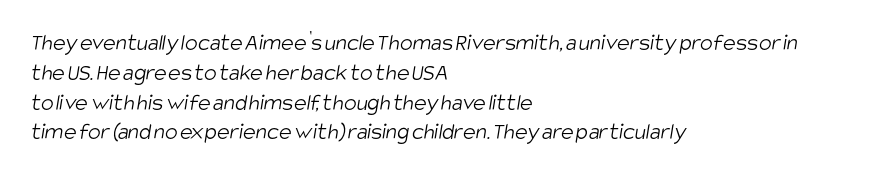
Q: Is the text bold? A: No.
Q: Is the text underlined? A: No.
Q: How is the paragraph aligned? A: Left-aligned.
Q: Is the spacing between letters normal or unusually wide? A: Normal.
